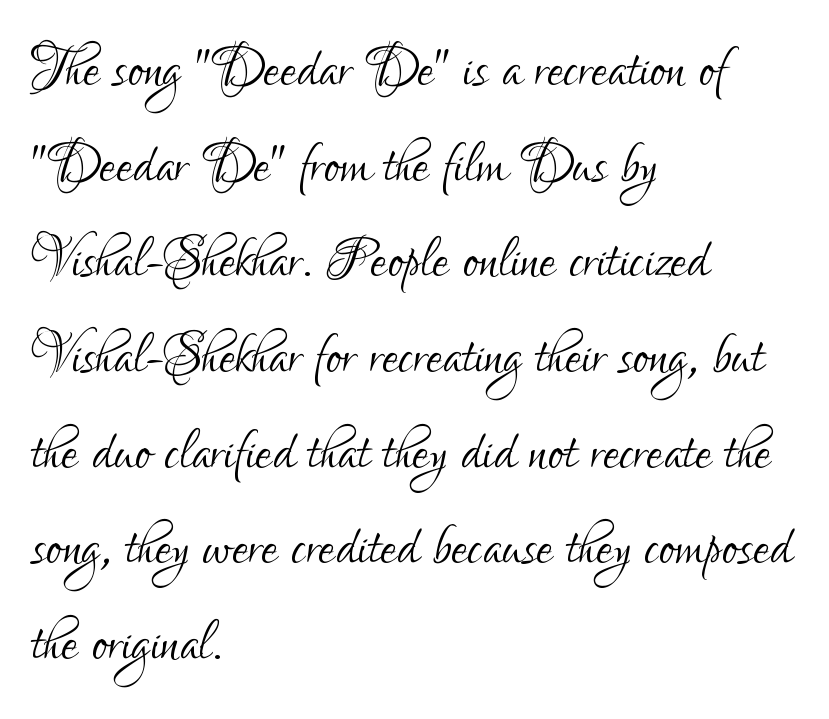
Q: Is the text bold? A: No.
Q: Is the text italic (slanted)? A: Yes.
Q: Is the typeface a serif or a sans-serif typeface? A: Sans-serif.
Q: Is the text underlined? A: No.
Q: How is the paragraph aligned? A: Left-aligned.
Q: Is the spacing between letters normal or unusually wide? A: Normal.
Q: Is the spacing between lines tight, normal or loose? A: Normal.
Q: Width (condensed, normal, or wide)? A: Condensed.
Q: Stroke contrast? A: Low.
Q: x-height? A: Small.
Q: Monospaced? A: No.
